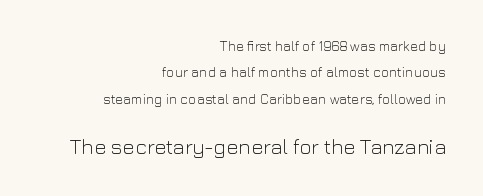
Q: Is the text bold? A: No.
Q: Is the text italic (slanted)? A: No, it is upright.
Q: Is the text underlined? A: No.
Q: How is the paragraph aligned? A: Right-aligned.
Q: Is the spacing between letters normal or unusually wide? A: Normal.
Q: Which block of text is set in a larger size, the first (top) or the second (bottom)? A: The second (bottom) one.
